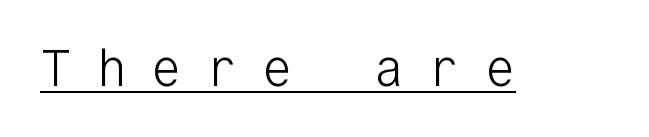
The image shows 51 px light sans-serif type, upright, monospaced; set unusually wide letter spacing (+0.49 em), underlined; low stroke contrast and a medium x-height.
